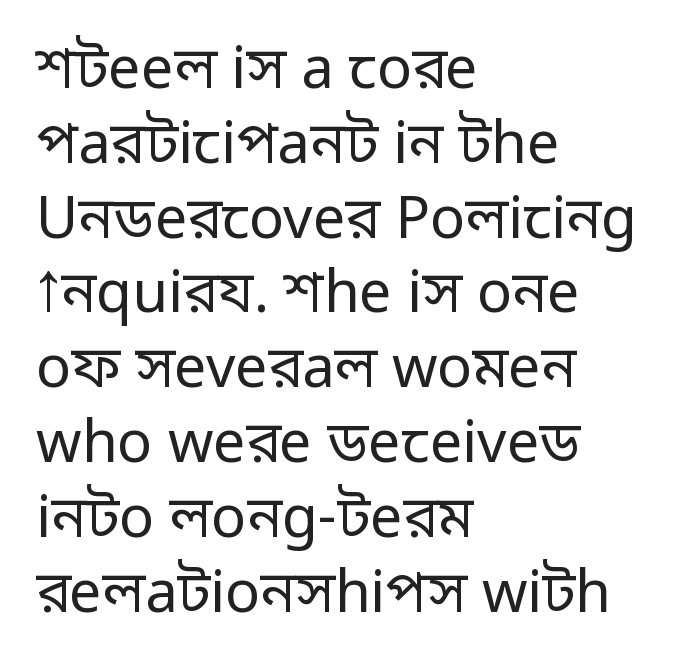
{"serif": "no", "italic": "no", "bold": "no", "weight": "regular", "width": "normal", "stroke_contrast": "low", "x_height": "medium", "monospaced": "no", "underline": "no", "align": "left", "line_spacing": "normal", "line_spacing_ratio": 1.29, "letter_spacing": "normal", "letter_spacing_em": 0.0, "glyph_px": 58}
